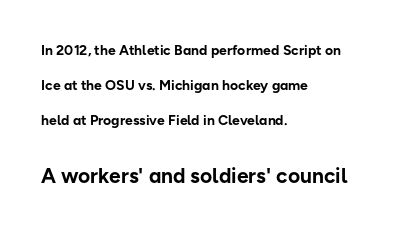
Teacher's note: observe the even left margin — that is flush-left alignment. Just letters on the line, the space beneath them empty. The second block has been scaled up relative to the first. Heavy-handed strokes throughout: this text is bold.
